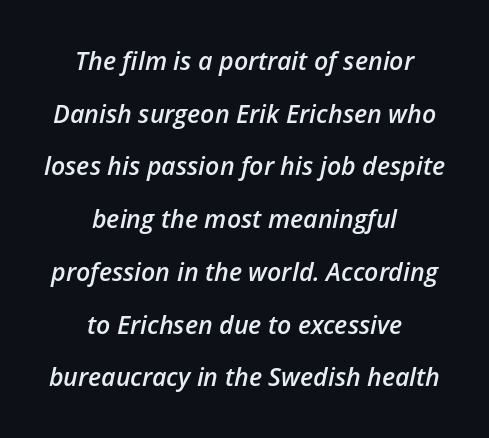
An italicized treatment has been applied to the whole sample. Caption: standard tracking, unaltered. The rendering positions every line midway between the sides. What's the leading like? Stretched, with rows far apart. The words here are not underlined.
